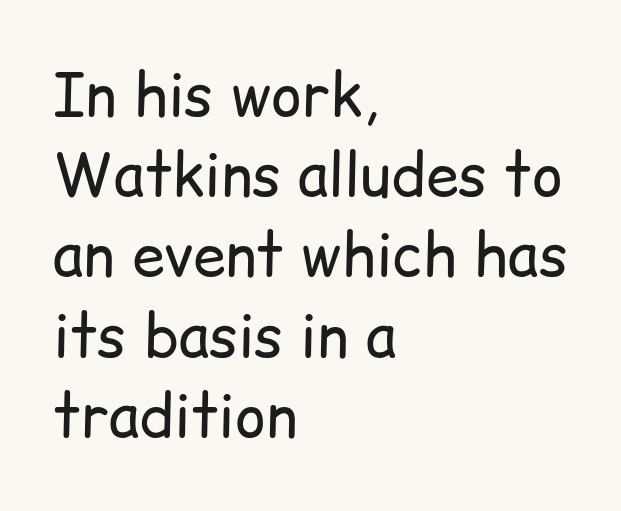
Compared with typical paragraphs, the rows here are spaced about the same. The font's upright variant was chosen for this text. The passage shown is typed in a proportional face where columns would drift. Has an underline been added? It has not. In terms of letterform style, serifs are entirely absent.
